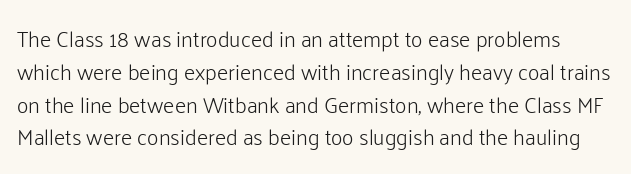
The image shows 22 px text type, upright; set normal line spacing (1.49x), normal letter spacing, not underlined.
